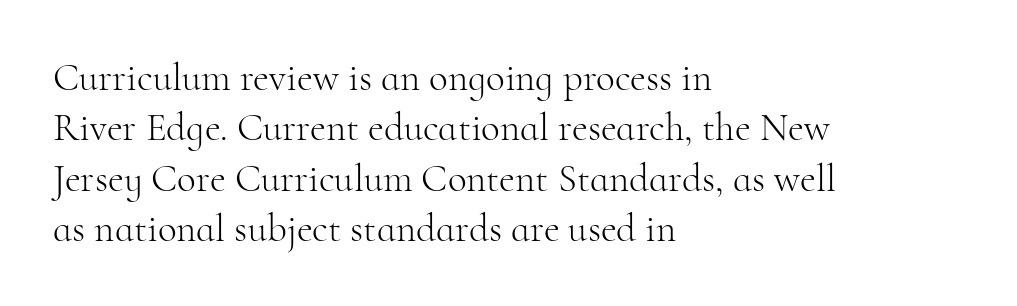
Q: Is the text bold? A: No.
Q: Is the text italic (slanted)? A: No, it is upright.
Q: Is the typeface a serif or a sans-serif typeface? A: Serif.
Q: Is the text underlined? A: No.
Q: How is the paragraph aligned? A: Left-aligned.
Q: Is the spacing between letters normal or unusually wide? A: Normal.
Q: Is the spacing between lines tight, normal or loose? A: Normal.
Q: Width (condensed, normal, or wide)? A: Normal.
Q: Stroke contrast? A: High.
Q: x-height? A: Small.
Q: Monospaced? A: No.
